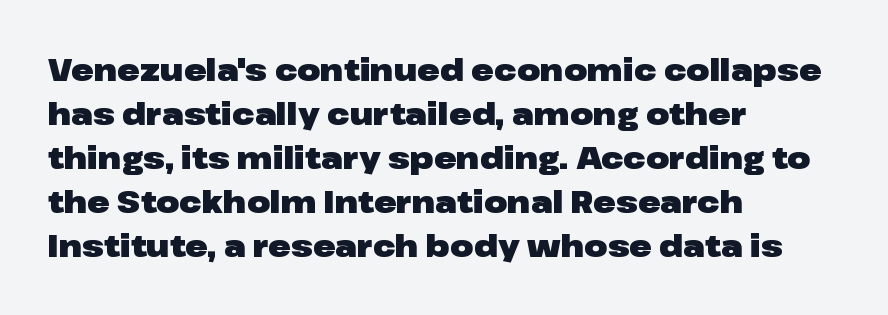
Q: Is the text bold? A: Yes.
Q: Is the text italic (slanted)? A: No, it is upright.
Q: Is the typeface a serif or a sans-serif typeface? A: Sans-serif.
Q: Is the text underlined? A: No.
Q: How is the paragraph aligned? A: Left-aligned.
Q: Is the spacing between letters normal or unusually wide? A: Normal.
Q: Is the spacing between lines tight, normal or loose? A: Normal.
Q: Width (condensed, normal, or wide)? A: Wide.
Q: Stroke contrast? A: Low.
Q: x-height? A: Medium.
Q: Monospaced? A: No.
